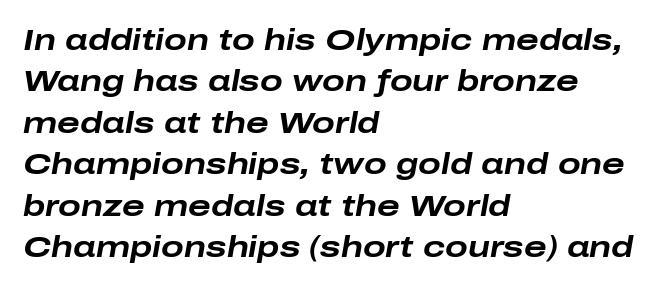
{"italic": "yes", "lean": "right", "slant_degrees": 10, "bold": "yes", "weight": "bold", "width": "wide", "stroke_contrast": "low", "x_height": "medium", "monospaced": "no", "underline": "no", "align": "left", "line_spacing": "normal", "line_spacing_ratio": 1.38, "letter_spacing": "normal", "letter_spacing_em": 0.0, "glyph_px": 30}
